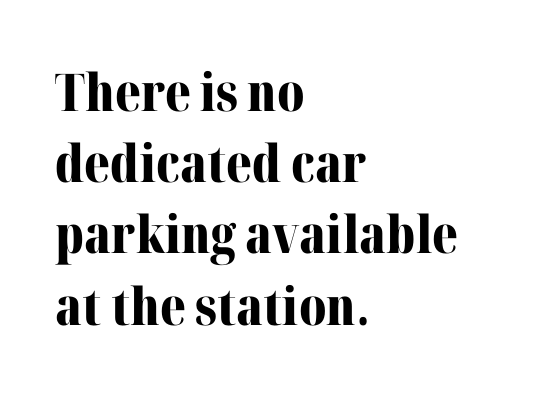
The image shows 52 px bold serif type, upright; set left-aligned, normal line spacing (1.37x), normal letter spacing, not underlined; medium stroke contrast and a medium x-height.
